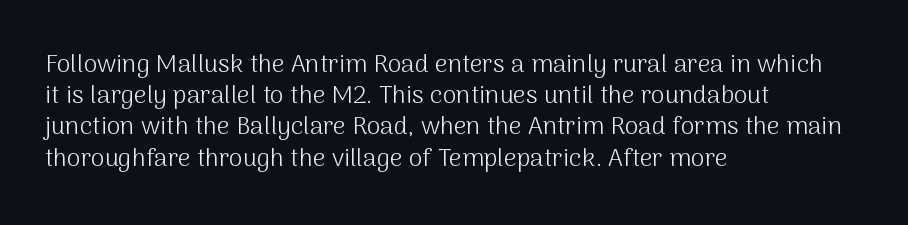
Q: Is the text bold? A: No.
Q: Is the text italic (slanted)? A: No, it is upright.
Q: Is the text underlined? A: No.
Q: How is the paragraph aligned? A: Left-aligned.
Q: Is the spacing between letters normal or unusually wide? A: Normal.
Q: Is the spacing between lines tight, normal or loose? A: Normal.
